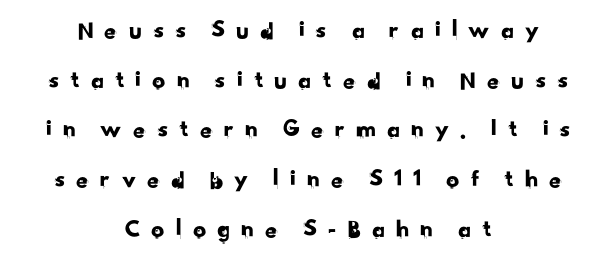
The image shows 26 px text type; set centered, loose line spacing (1.91x), unusually wide letter spacing (+0.36 em), not underlined.
